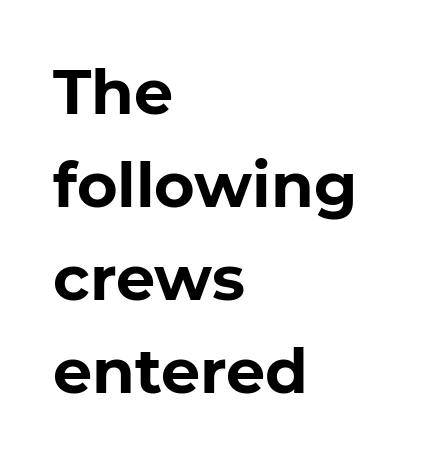
{"serif": "no", "italic": "no", "bold": "yes", "weight": "bold", "width": "normal", "stroke_contrast": "low", "x_height": "medium", "monospaced": "no", "underline": "no", "align": "left", "line_spacing": "normal", "line_spacing_ratio": 1.5, "letter_spacing": "normal", "letter_spacing_em": 0.0, "glyph_px": 62}
